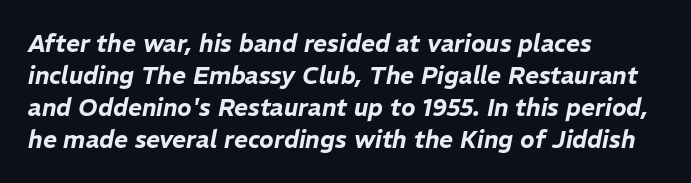
The image shows 24 px text type, italic (leaning right); set left-aligned, normal line spacing (1.33x), normal letter spacing, not underlined.
